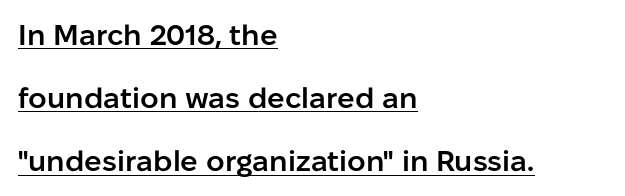
{"serif": "no", "italic": "no", "bold": "semi", "weight": "semibold", "width": "normal", "stroke_contrast": "low", "x_height": "medium", "monospaced": "no", "underline": "yes", "align": "left", "line_spacing": "loose", "line_spacing_ratio": 2.18, "letter_spacing": "normal", "letter_spacing_em": 0.0, "glyph_px": 29}
